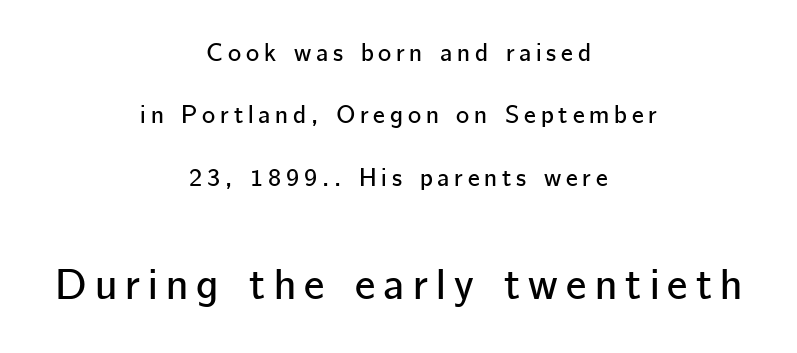
{"serif": "no", "italic": "no", "width": "normal", "stroke_contrast": "low", "x_height": "medium", "monospaced": "no", "underline": "no", "align": "center", "line_spacing": "loose", "line_spacing_ratio": 2.5, "larger_block": "second", "size_ratio": 1.72, "glyph_px": 43}
